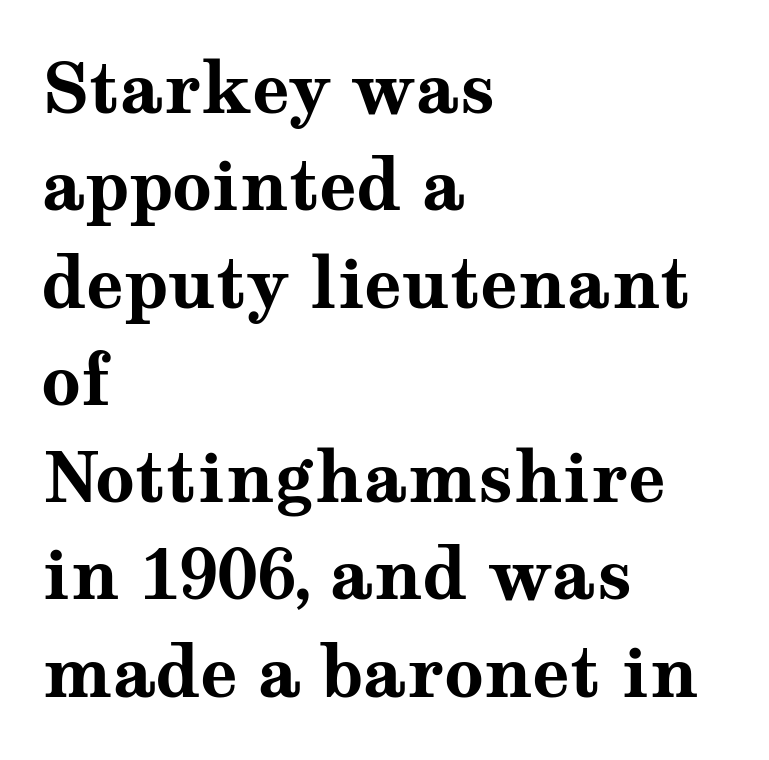
Q: Is the text bold? A: Yes.
Q: Is the text italic (slanted)? A: No, it is upright.
Q: Is the typeface a serif or a sans-serif typeface? A: Serif.
Q: Is the text underlined? A: No.
Q: How is the paragraph aligned? A: Left-aligned.
Q: Is the spacing between letters normal or unusually wide? A: Normal.
Q: Is the spacing between lines tight, normal or loose? A: Normal.
Q: Width (condensed, normal, or wide)? A: Wide.
Q: Stroke contrast? A: Medium.
Q: x-height? A: Medium.
Q: Monospaced? A: No.
